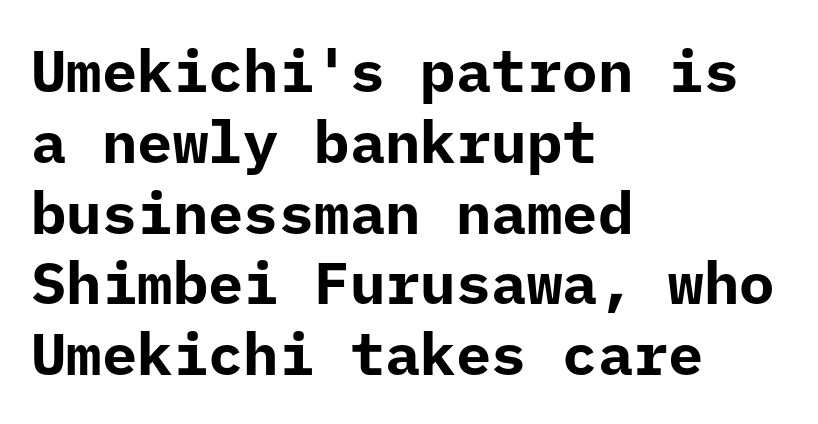
Q: Is the text bold? A: Yes.
Q: Is the text italic (slanted)? A: No, it is upright.
Q: Is the typeface a serif or a sans-serif typeface? A: Sans-serif.
Q: Is the text underlined? A: No.
Q: How is the paragraph aligned? A: Left-aligned.
Q: Is the spacing between letters normal or unusually wide? A: Normal.
Q: Width (condensed, normal, or wide)? A: Normal.
Q: Stroke contrast? A: Low.
Q: x-height? A: Medium.
Q: Monospaced? A: Yes.
